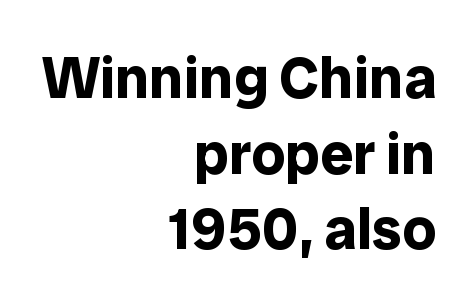
{"serif": "no", "italic": "no", "bold": "yes", "weight": "bold", "width": "normal", "stroke_contrast": "low", "x_height": "medium", "monospaced": "no", "underline": "no", "align": "right", "line_spacing": "normal", "line_spacing_ratio": 1.28, "letter_spacing": "normal", "letter_spacing_em": 0.0, "glyph_px": 59}
